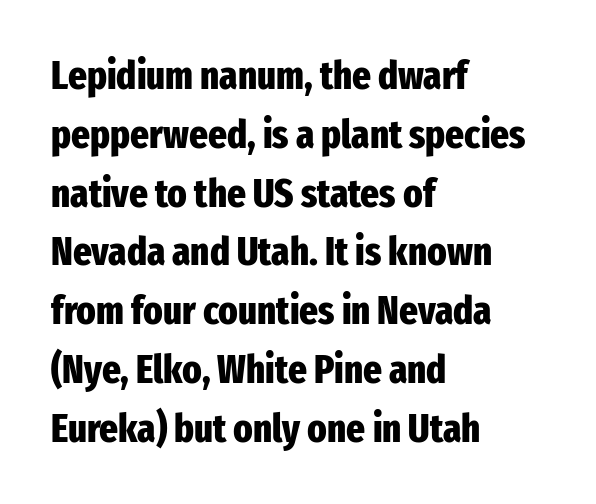
The image shows 40 px heavy, condensed sans-serif type, upright; set left-aligned, normal line spacing (1.47x), normal letter spacing, not underlined; low stroke contrast and a medium x-height.
